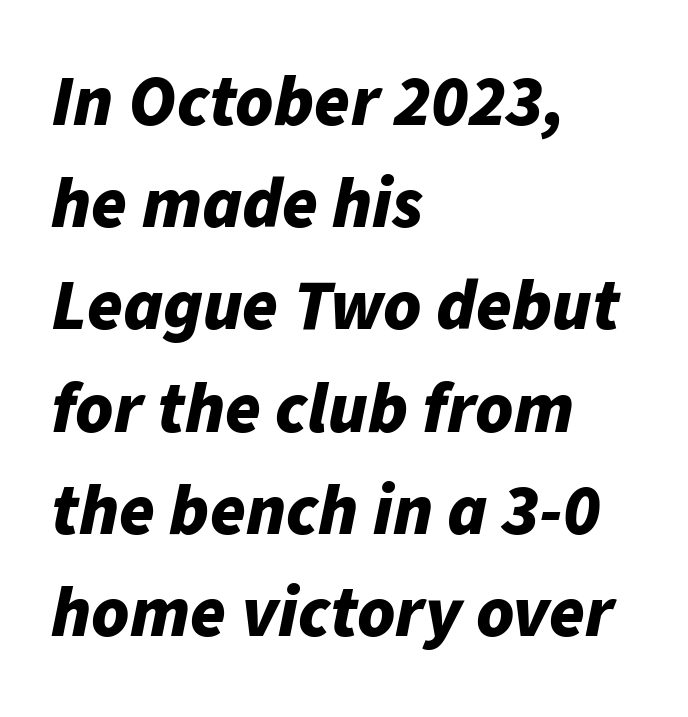
Q: Is the text bold? A: Yes.
Q: Is the text italic (slanted)? A: Yes, it leans right by about 11 degrees.
Q: Is the text underlined? A: No.
Q: How is the paragraph aligned? A: Left-aligned.
Q: Is the spacing between letters normal or unusually wide? A: Normal.
Q: Is the spacing between lines tight, normal or loose? A: Normal.
Q: Width (condensed, normal, or wide)? A: Normal.
Q: Stroke contrast? A: Low.
Q: x-height? A: Medium.
Q: Monospaced? A: No.
